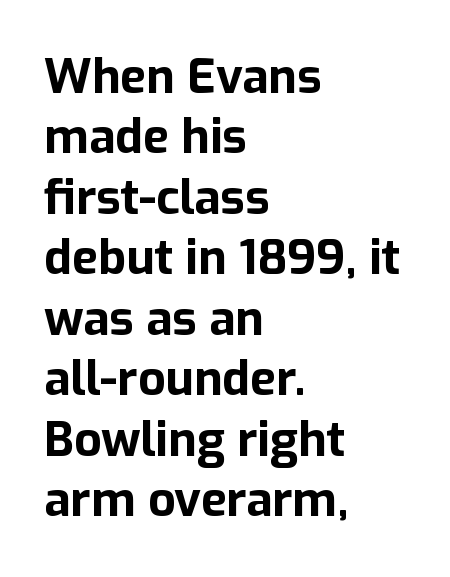
This is the regular roman posture of the typeface. The letters carry no serifs — their stems end cleanly without finishing strokes. Observe the ordinary spacing: letters are neighbours, not strangers. The area under the type is left untouched. Stroke thickness is high; the sample reads as a true bold. The lines sit at an ordinary, default distance from one another.
